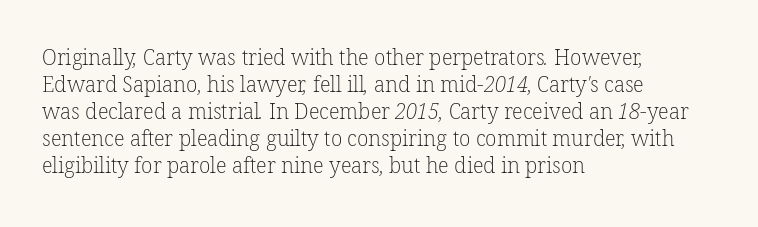
The paragraph shown leans on its left margin. Nothing heavy about these letters — not bold at all. Beneath every word, the page is bare. The letters sit at their default tracking, neither squeezed nor spread. Leading: standard.
